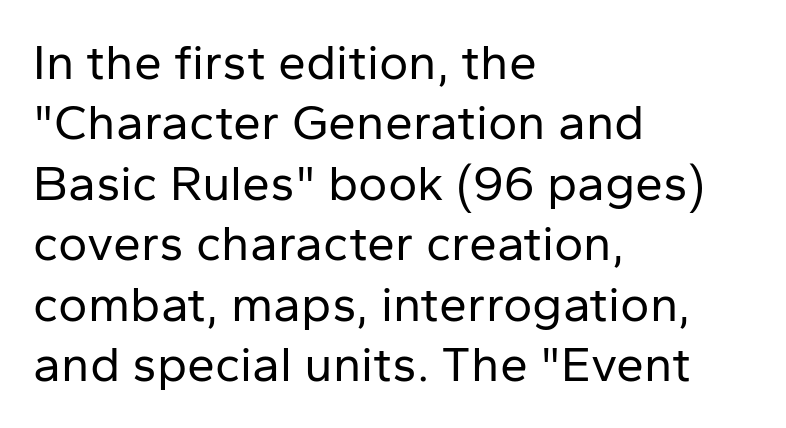
The strokes carry an ordinary text weight at most. The setting favours the left margin, as ordinary paragraphs usually do. How are the letters spaced? Ordinarily, with no added tracking. You could not count columns in this text — the font is proportionally spaced. These lines were composed using upright roman letters. Words float on clear page, feet unadorned.
